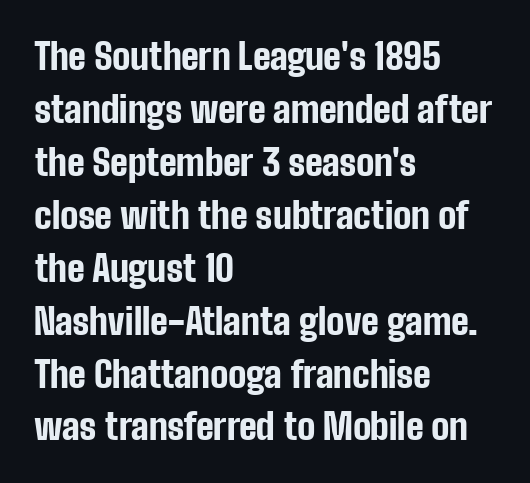
The image shows 36 px bold, condensed sans-serif type, upright; set left-aligned, normal line spacing (1.47x), normal letter spacing, not underlined; low stroke contrast and a medium x-height.
